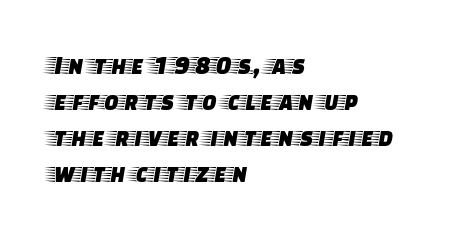
The image shows 27 px text type; set left-aligned, normal line spacing (1.33x), normal letter spacing, not underlined.
